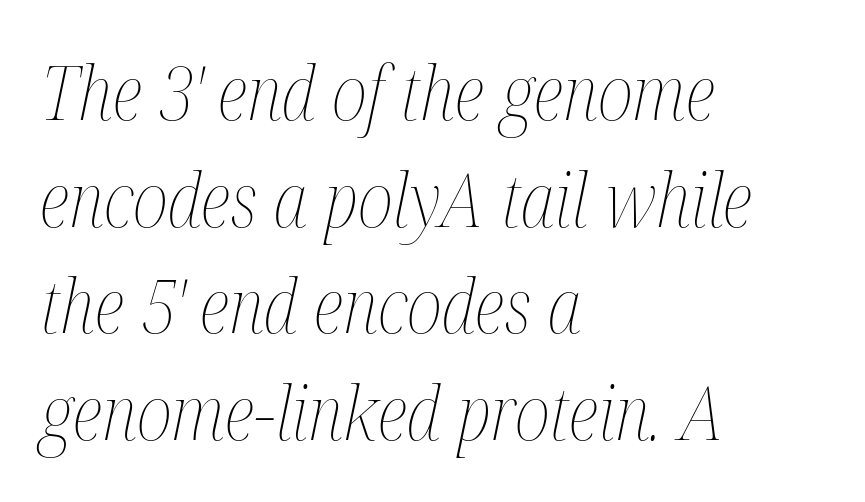
Q: Is the text bold? A: No.
Q: Is the text italic (slanted)? A: Yes, it leans right by about 12 degrees.
Q: Is the text underlined? A: No.
Q: How is the paragraph aligned? A: Left-aligned.
Q: Is the spacing between letters normal or unusually wide? A: Normal.
Q: Is the spacing between lines tight, normal or loose? A: Normal.
Q: Width (condensed, normal, or wide)? A: Condensed.
Q: Stroke contrast? A: Medium.
Q: x-height? A: Medium.
Q: Monospaced? A: No.
